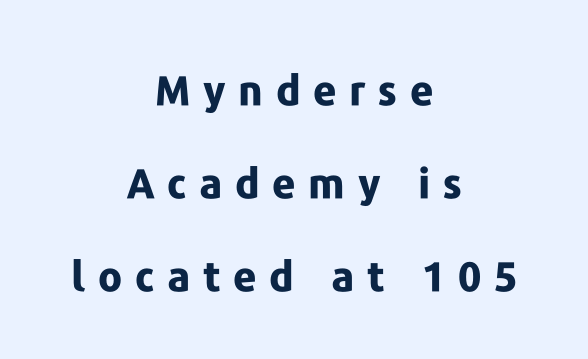
{"serif": "no", "italic": "no", "bold": "yes", "weight": "bold", "width": "normal", "stroke_contrast": "low", "x_height": "medium", "monospaced": "no", "underline": "no", "align": "center", "line_spacing": "loose", "line_spacing_ratio": 2.27, "letter_spacing": "wide", "letter_spacing_em": 0.31, "glyph_px": 41}
